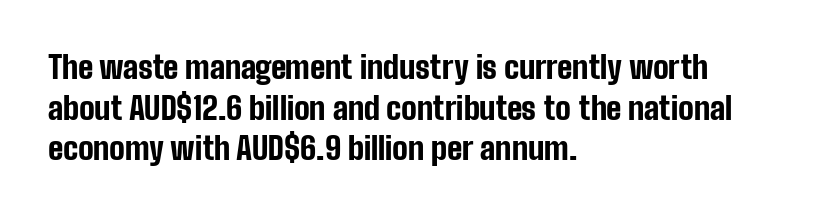
The image shows 31 px bold, condensed sans-serif type, upright; set left-aligned, normal line spacing (1.31x), normal letter spacing, not underlined; low stroke contrast and a medium x-height.
